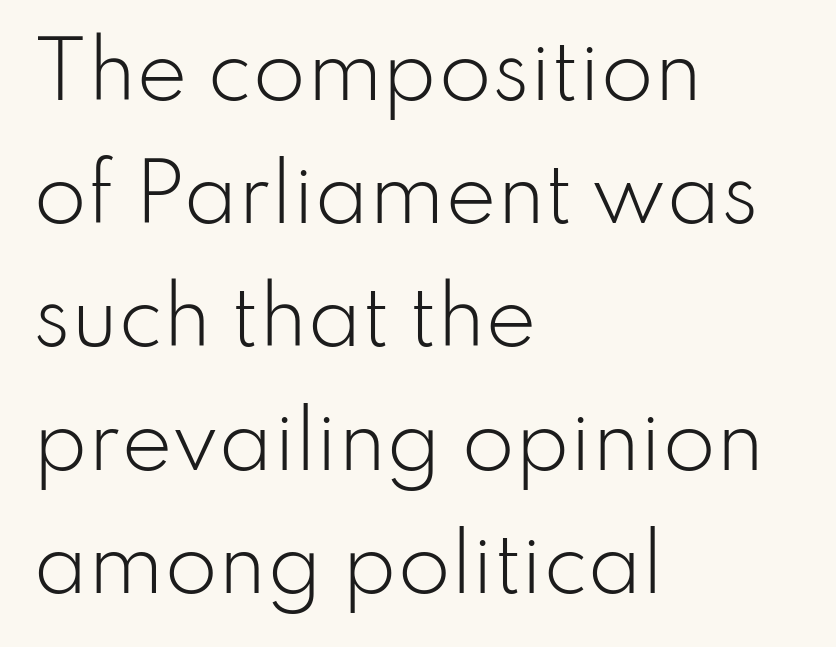
{"serif": "no", "italic": "no", "bold": "no", "weight": "light", "width": "normal", "stroke_contrast": "low", "x_height": "small", "monospaced": "no", "underline": "no", "align": "left", "line_spacing": "normal", "line_spacing_ratio": 1.6, "letter_spacing": "normal", "letter_spacing_em": 0.0, "glyph_px": 77}
